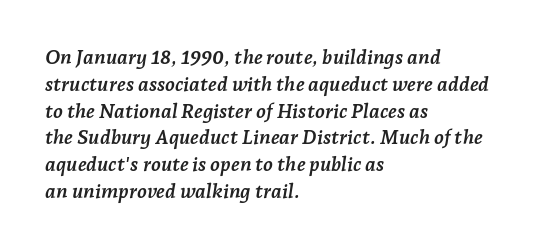
All the whitespace from short lines collects on the right. No word sits above an underline. The tracking reads as untouched default to a designer's eye. Looking at the ascenders, they clearly lean.
